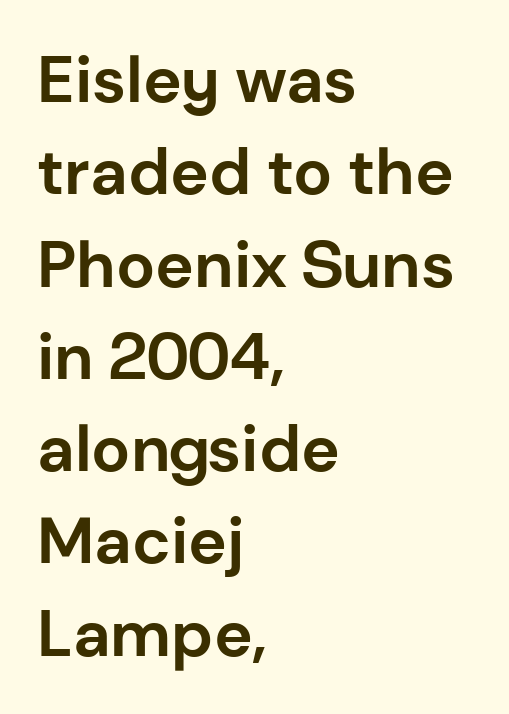
Between one letter and the next there's only the usual sliver of space. Line starts are locked; line ends wander. Do the letters lean? They stand straight. Emphasis by weight is at full strength: bold.
